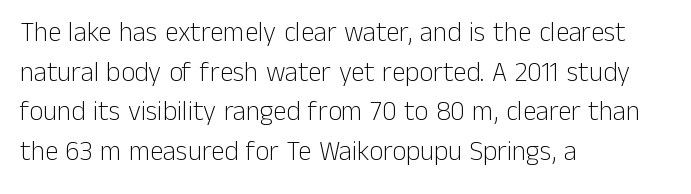
{"italic": "no", "bold": "no", "underline": "no", "align": "left", "line_spacing": "normal", "line_spacing_ratio": 1.47, "letter_spacing": "normal", "letter_spacing_em": 0.0, "glyph_px": 27}
